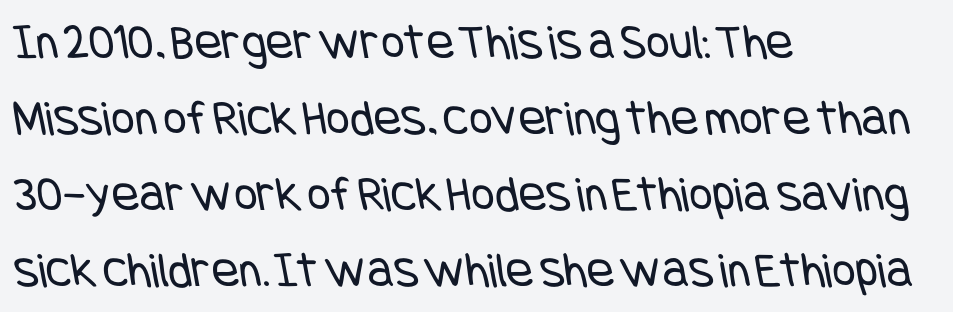
The image shows 51 px regular-weight, condensed sans-serif type; set left-aligned, normal line spacing (1.49x), normal letter spacing, not underlined; low stroke contrast and a large x-height.
